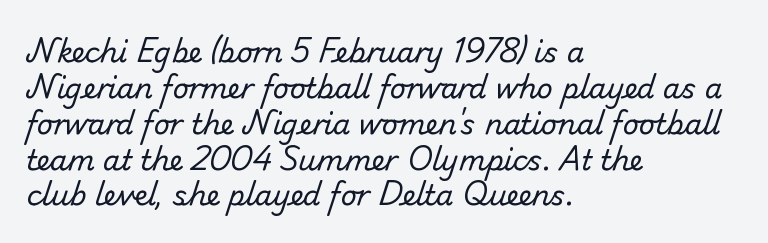
Q: Is the text bold? A: No.
Q: Is the typeface a serif or a sans-serif typeface? A: Sans-serif.
Q: Is the text underlined? A: No.
Q: How is the paragraph aligned? A: Left-aligned.
Q: Is the spacing between letters normal or unusually wide? A: Normal.
Q: Is the spacing between lines tight, normal or loose? A: Normal.
Q: Width (condensed, normal, or wide)? A: Normal.
Q: Stroke contrast? A: Low.
Q: x-height? A: Small.
Q: Monospaced? A: No.
